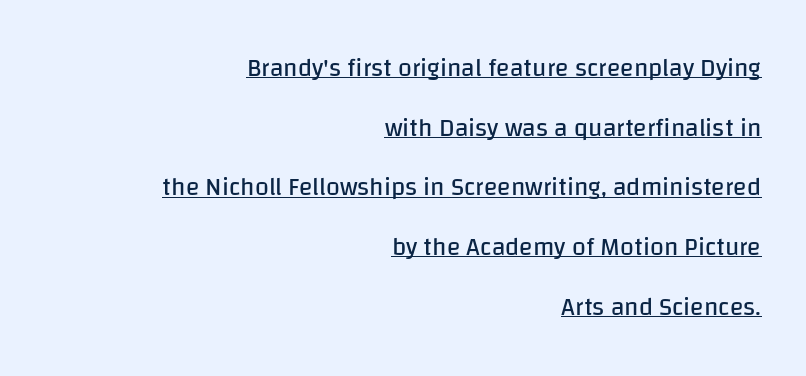
Q: Is the text bold? A: No.
Q: Is the text italic (slanted)? A: No, it is upright.
Q: Is the text underlined? A: Yes.
Q: How is the paragraph aligned? A: Right-aligned.
Q: Is the spacing between letters normal or unusually wide? A: Normal.
Q: Is the spacing between lines tight, normal or loose? A: Loose.
